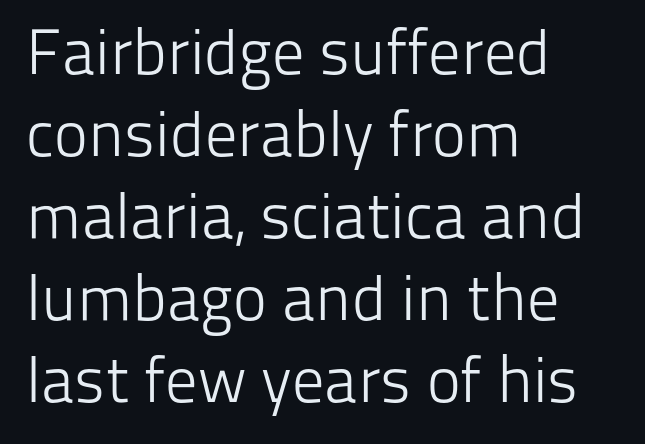
Spacing verdict: proportional, widths tailored to each character. Is the block centered? No — it sits flush against the left margin. The letterforms sit at book weight or below. In terms of leading, this rendering sits right in the middle.
